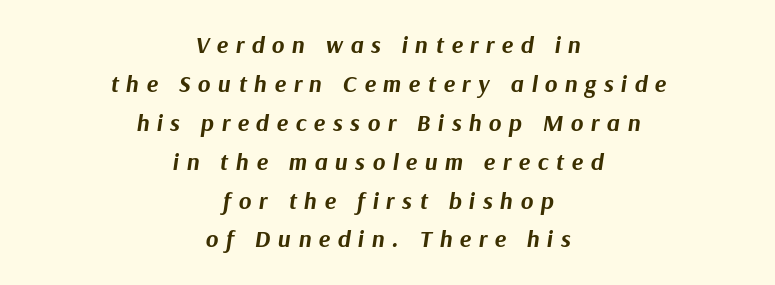
{"italic": "yes", "lean": "right", "slant_degrees": 9, "bold": "yes", "underline": "no", "align": "center", "line_spacing": "normal", "line_spacing_ratio": 1.62, "letter_spacing": "wide", "letter_spacing_em": 0.31, "glyph_px": 24}
